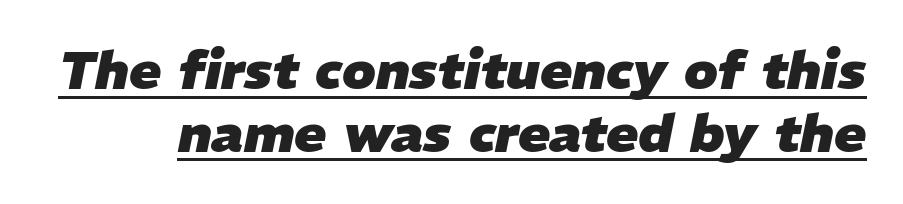
The line texture is even and compact thanks to regular tracking. These characters rest on top of a visible drawn line. Proportional: the letters do not fall into vertical columns. I'd describe the lettering as bold — thick and assertive.
